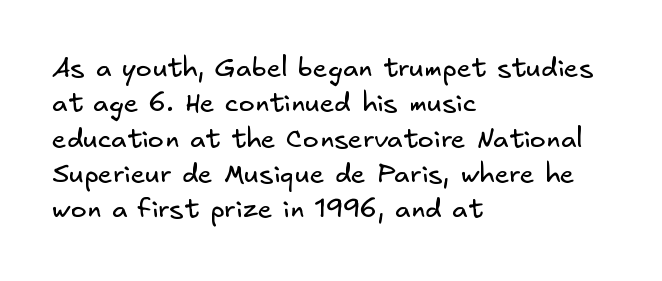
{"bold": "no", "underline": "no", "align": "left", "line_spacing": "normal", "line_spacing_ratio": 1.31, "letter_spacing": "normal", "letter_spacing_em": 0.0, "glyph_px": 27}
